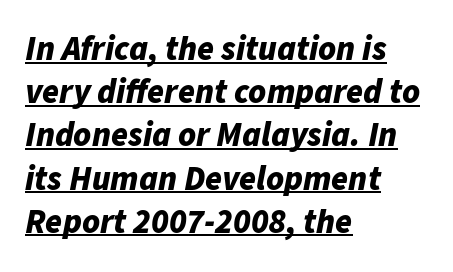
Q: Is the text bold? A: Yes.
Q: Is the text italic (slanted)? A: Yes, it leans right by about 11 degrees.
Q: Is the text underlined? A: Yes.
Q: How is the paragraph aligned? A: Left-aligned.
Q: Is the spacing between letters normal or unusually wide? A: Normal.
Q: Is the spacing between lines tight, normal or loose? A: Normal.
Q: Width (condensed, normal, or wide)? A: Normal.
Q: Stroke contrast? A: Low.
Q: x-height? A: Medium.
Q: Monospaced? A: No.
